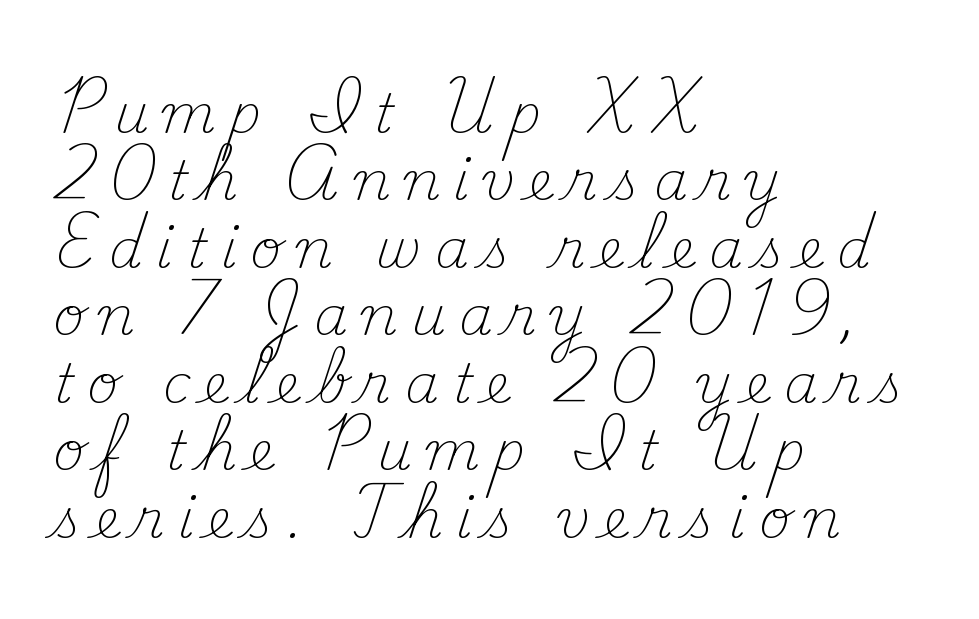
{"serif": "yes", "bold": "no", "weight": "light", "width": "normal", "stroke_contrast": "medium", "x_height": "small", "monospaced": "no", "underline": "no", "align": "left", "line_spacing": "normal", "line_spacing_ratio": 1.25, "letter_spacing": "wide", "letter_spacing_em": 0.25, "glyph_px": 54}
